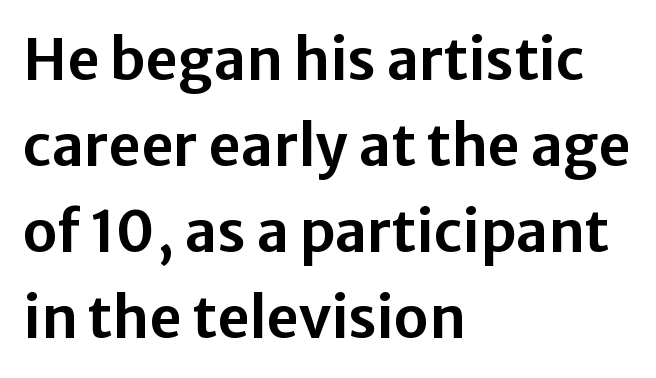
Q: Is the text italic (slanted)? A: No, it is upright.
Q: Is the typeface a serif or a sans-serif typeface? A: Sans-serif.
Q: Is the text underlined? A: No.
Q: How is the paragraph aligned? A: Left-aligned.
Q: Is the spacing between letters normal or unusually wide? A: Normal.
Q: Is the spacing between lines tight, normal or loose? A: Normal.
Q: Width (condensed, normal, or wide)? A: Normal.
Q: Stroke contrast? A: Low.
Q: x-height? A: Medium.
Q: Monospaced? A: No.
